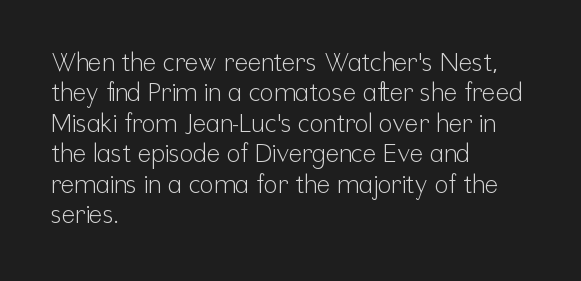
The image shows 25 px text type, upright; set left-aligned, line spacing 1.22x, normal letter spacing, not underlined.
